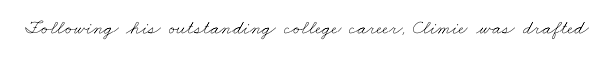
The image shows 20 px text type; set normal letter spacing, not underlined.
